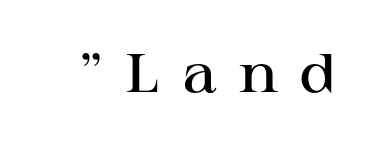
Q: Is the text bold? A: Semi-bold.
Q: Is the text italic (slanted)? A: No, it is upright.
Q: Is the typeface a serif or a sans-serif typeface? A: Serif.
Q: Is the text underlined? A: No.
Q: Is the spacing between letters normal or unusually wide? A: Unusually wide.
Q: Width (condensed, normal, or wide)? A: Wide.
Q: Stroke contrast? A: High.
Q: x-height? A: Medium.
Q: Monospaced? A: No.
